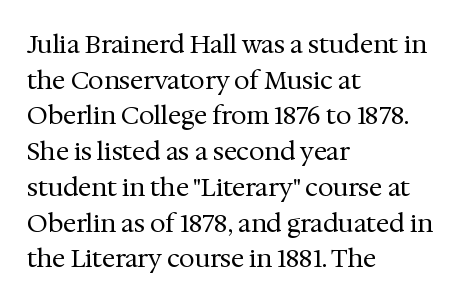
{"italic": "no", "bold": "no", "underline": "no", "align": "left", "line_spacing": "normal", "line_spacing_ratio": 1.43, "letter_spacing": "normal", "letter_spacing_em": 0.0, "glyph_px": 25}
